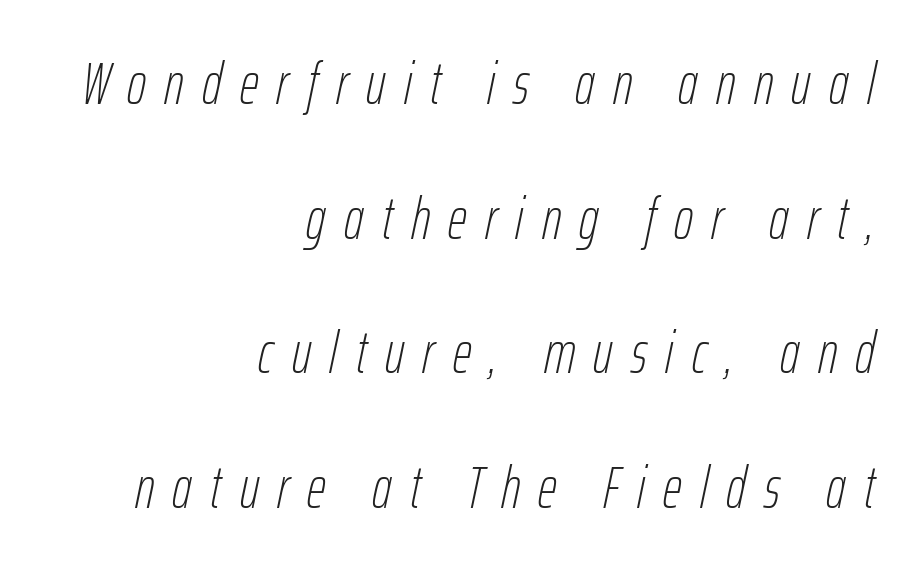
The image shows 59 px thin, condensed type, italic (leaning right); set right-aligned, loose line spacing (2.28x), unusually wide letter spacing (+0.31 em), not underlined; low stroke contrast and a medium x-height.
